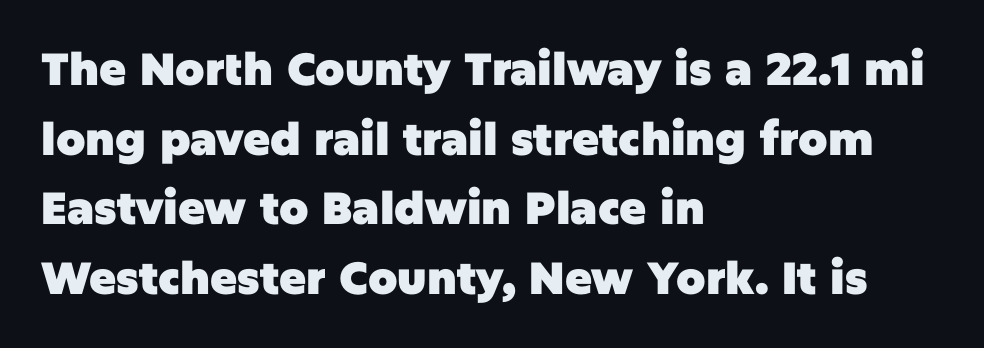
You could not count columns in this text — the font is proportionally spaced. The rendering uses a moderate line-height, typical for paragraphs. The strokes are fattened all the way to bold. The baseline area is clear.
